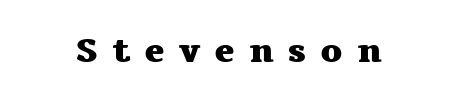
Q: Is the text bold? A: Yes.
Q: Is the text italic (slanted)? A: No, it is upright.
Q: Is the typeface a serif or a sans-serif typeface? A: Serif.
Q: Is the text underlined? A: No.
Q: Is the spacing between letters normal or unusually wide? A: Unusually wide.
Q: Width (condensed, normal, or wide)? A: Wide.
Q: Stroke contrast? A: Medium.
Q: x-height? A: Medium.
Q: Monospaced? A: No.
